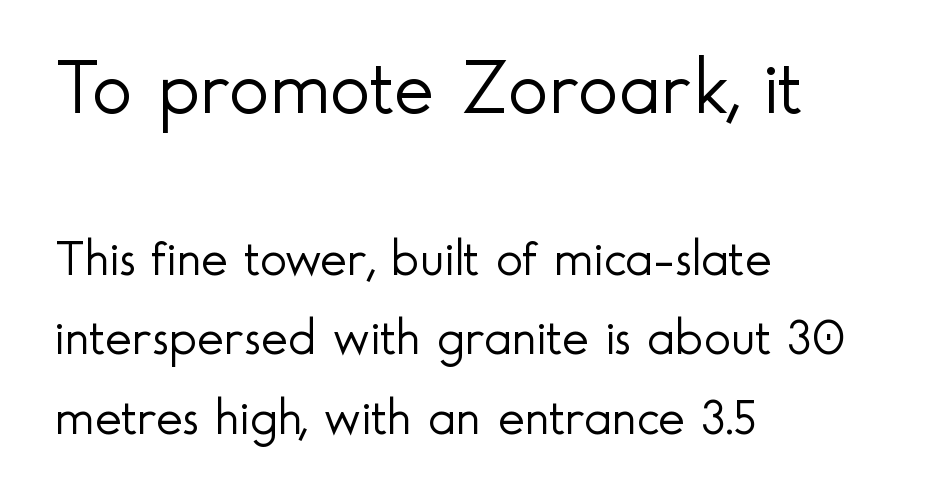
{"serif": "no", "italic": "no", "bold": "no", "weight": "light", "width": "normal", "x_height": "small", "monospaced": "no", "underline": "no", "align": "left", "line_spacing": "normal", "line_spacing_ratio": 1.56, "letter_spacing": "normal", "letter_spacing_em": 0.0, "larger_block": "first", "size_ratio": 1.51, "glyph_px": 77}
